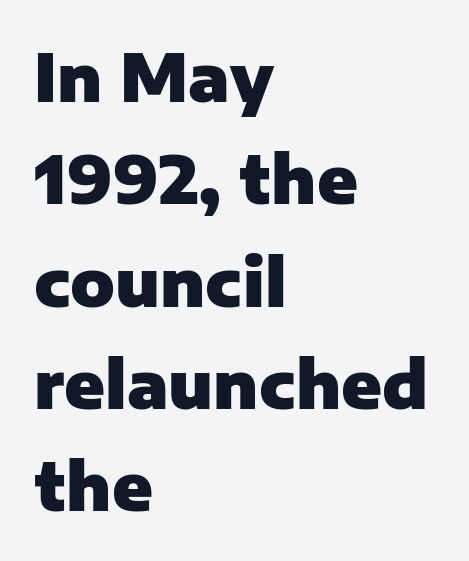
Q: Is the text bold? A: Yes.
Q: Is the text italic (slanted)? A: No, it is upright.
Q: Is the typeface a serif or a sans-serif typeface? A: Sans-serif.
Q: Is the text underlined? A: No.
Q: How is the paragraph aligned? A: Left-aligned.
Q: Is the spacing between letters normal or unusually wide? A: Normal.
Q: Is the spacing between lines tight, normal or loose? A: Normal.
Q: Width (condensed, normal, or wide)? A: Normal.
Q: Stroke contrast? A: Low.
Q: x-height? A: Medium.
Q: Monospaced? A: No.
